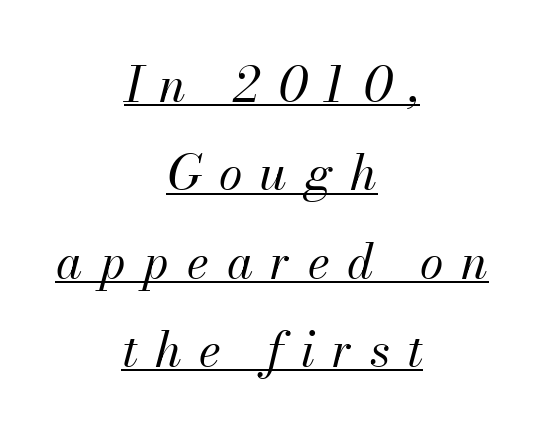
Think of a printed novel: that variable character pitch is what you see here. Does the lettering tilt? It does — this is italic. The type is letterspaced generously, with wide tracking. The typeface has the unassuming heft of standard copy or less.
